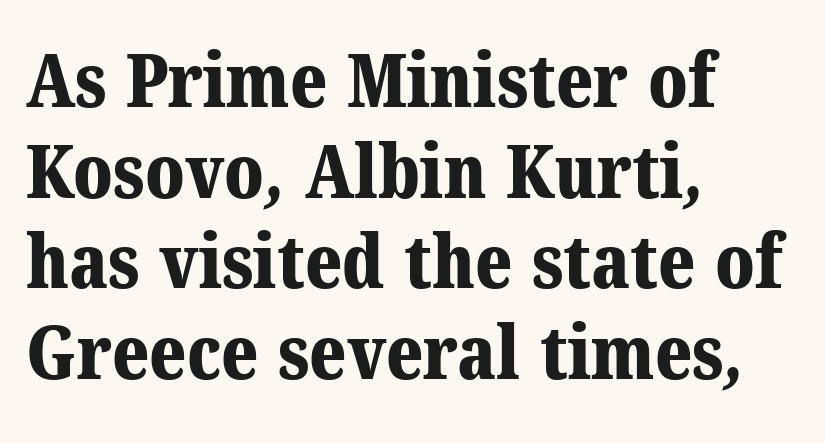
The designer went with a serif here, giving each stem small feet. Summary of weight: heavy, a full bold. In CSS terms this would be text-align: left. Think of a printed novel: that variable character pitch is what you see here. Letter spacing: default.
